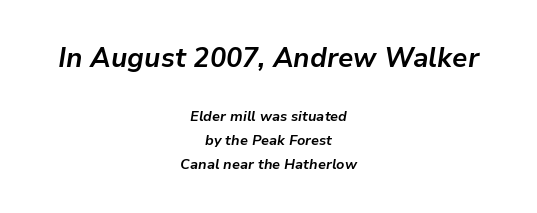
{"italic": "yes", "lean": "right", "slant_degrees": 9, "bold": "yes", "underline": "no", "align": "center", "line_spacing": "normal", "line_spacing_ratio": 1.69, "letter_spacing": "normal", "letter_spacing_em": 0.0, "larger_block": "first", "size_ratio": 1.93, "glyph_px": 27}
